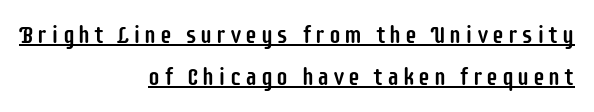
Q: Is the text italic (slanted)? A: No, it is upright.
Q: Is the text underlined? A: Yes.
Q: How is the paragraph aligned? A: Right-aligned.
